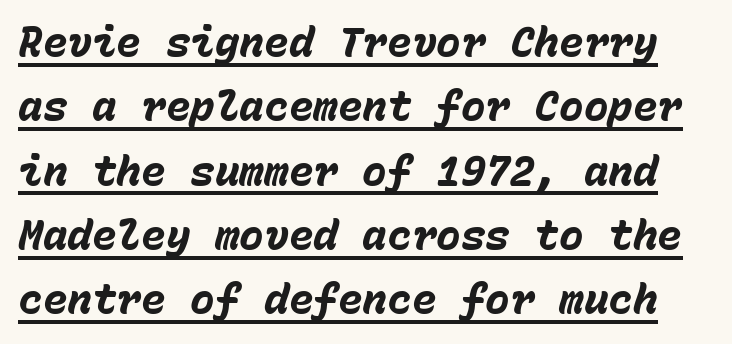
The letters are slanted; this is an italic face. You could count columns in this text — the font is strictly monospaced. Look at the tracking — it's just the regular setting, nothing added. Has an underline been added? It has. The designer left line spacing at the default. Plenty of ink on the page — the face is bold.
